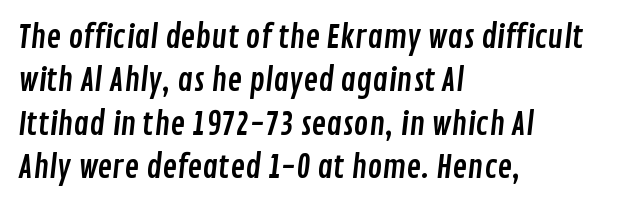
Q: Is the typeface a serif or a sans-serif typeface? A: Sans-serif.
Q: Is the text underlined? A: No.
Q: How is the paragraph aligned? A: Left-aligned.
Q: Is the spacing between letters normal or unusually wide? A: Normal.
Q: Is the spacing between lines tight, normal or loose? A: Normal.
Q: Width (condensed, normal, or wide)? A: Condensed.
Q: Stroke contrast? A: Low.
Q: x-height? A: Medium.
Q: Monospaced? A: No.
